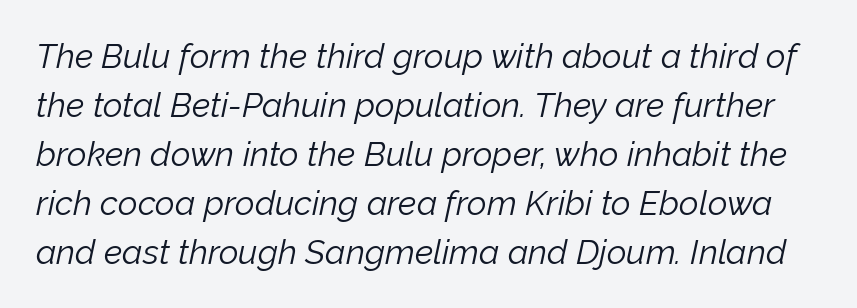
Is the type heavy? It reads as light-to-regular instead. The typography opts for an oblique posture over an upright one. Note the varied advance widths — an 'i' is clearly narrower than an 'm'. Bare-footed words on every line. Interline gaps are of average width in this sample.
